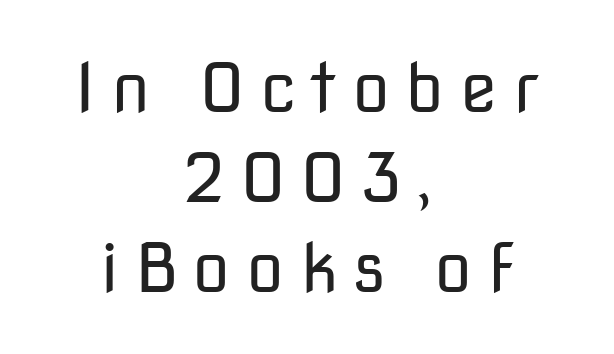
The image shows 68 px regular-weight sans-serif type, upright; set centered, normal line spacing (1.32x), unusually wide letter spacing (+0.23 em), not underlined; low stroke contrast and a medium x-height.
